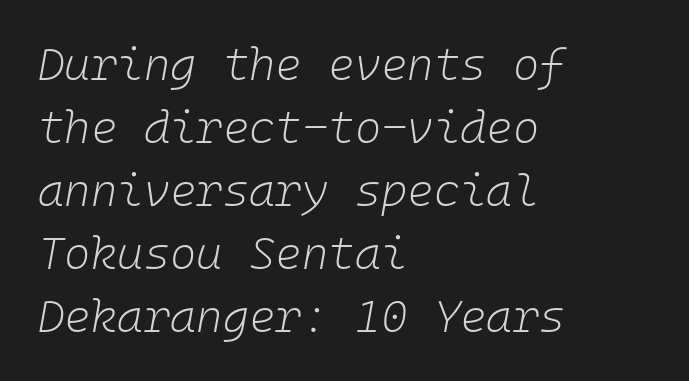
The gap between lines stays unmarked. Letters have the restrained weight of plain body copy at most. These lines are rendered in a fixed-pitch font. There's an unmistakable incline to the writing here. In CSS terms this would be text-align: left.
